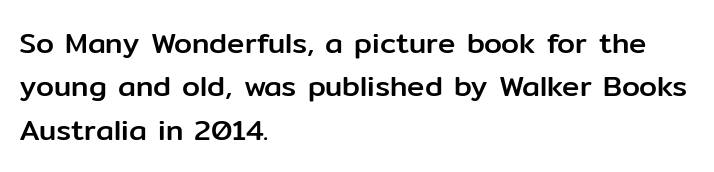
Q: Is the text italic (slanted)? A: No, it is upright.
Q: Is the typeface a serif or a sans-serif typeface? A: Sans-serif.
Q: Is the text underlined? A: No.
Q: How is the paragraph aligned? A: Left-aligned.
Q: Is the spacing between letters normal or unusually wide? A: Normal.
Q: Is the spacing between lines tight, normal or loose? A: Normal.
Q: Width (condensed, normal, or wide)? A: Normal.
Q: Stroke contrast? A: Low.
Q: x-height? A: Medium.
Q: Monospaced? A: No.
